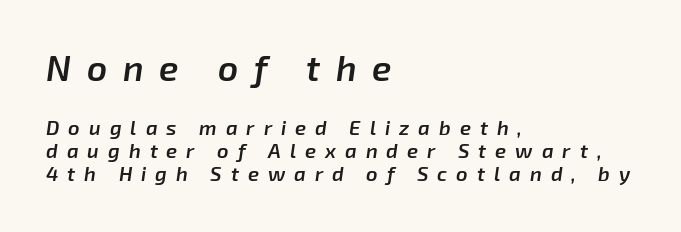
{"italic": "yes", "lean": "right", "slant_degrees": 8, "bold": "semi", "weight": "semibold", "width": "normal", "stroke_contrast": "low", "x_height": "medium", "monospaced": "no", "underline": "no", "align": "left", "line_spacing_ratio": 1.16, "letter_spacing": "wide", "letter_spacing_em": 0.45, "larger_block": "first", "size_ratio": 1.75, "glyph_px": 35}
